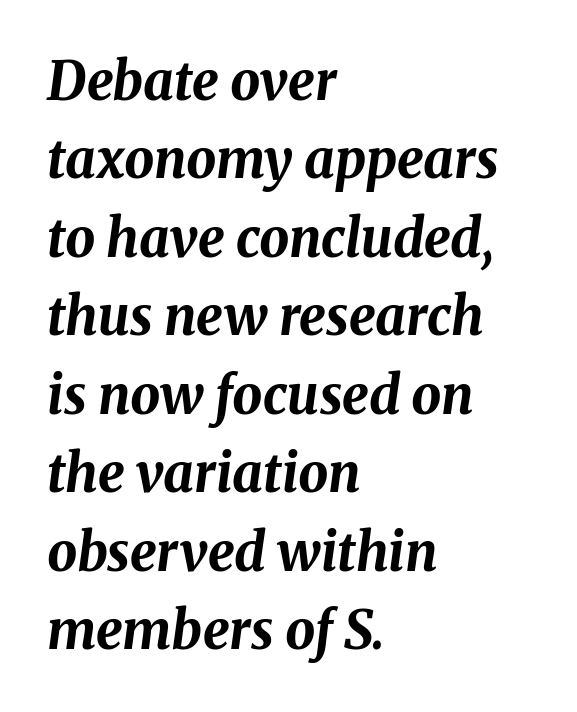
Designer's note — italics engaged. Compared with a centered layout, this one pins lines to the left instead. Character widths vary here, with narrow letters taking less room than wide ones. The space beneath each line is pristine and unruled.
